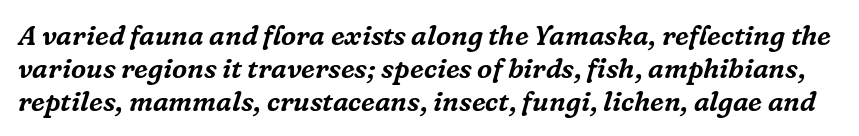
{"italic": "yes", "lean": "right", "slant_degrees": 16, "underline": "no", "line_spacing_ratio": 1.22, "letter_spacing": "normal", "letter_spacing_em": 0.0, "glyph_px": 27}
